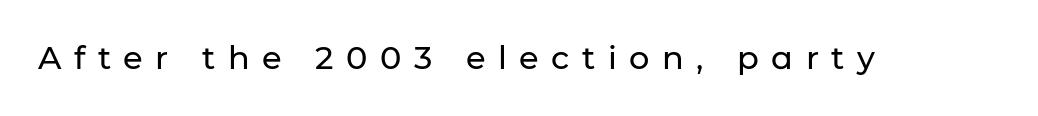
The image shows 32 px sans-serif type, upright; set unusually wide letter spacing (+0.39 em), not underlined; low stroke contrast and a medium x-height.
